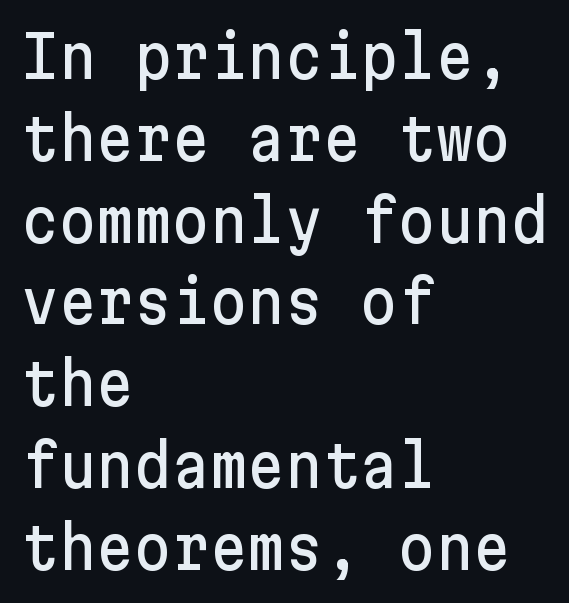
The face used here is a sans, in the tradition of grotesques and geometrics. Leading matches the norm, producing a regular column. This rendering features lettering with no underline. Does extra space separate the letters? No, they use regular spacing.
